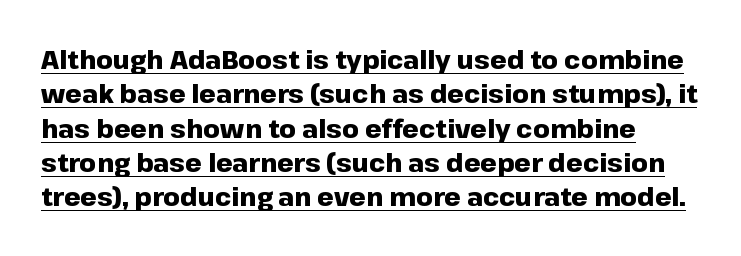
{"italic": "no", "bold": "yes", "underline": "yes", "line_spacing": "normal", "line_spacing_ratio": 1.32, "letter_spacing": "normal", "letter_spacing_em": 0.0, "glyph_px": 26}
